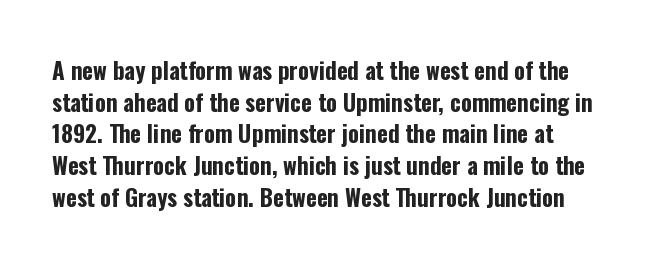
{"italic": "no", "bold": "yes", "underline": "no", "line_spacing": "normal", "line_spacing_ratio": 1.38, "letter_spacing": "normal", "letter_spacing_em": 0.0, "glyph_px": 23}
